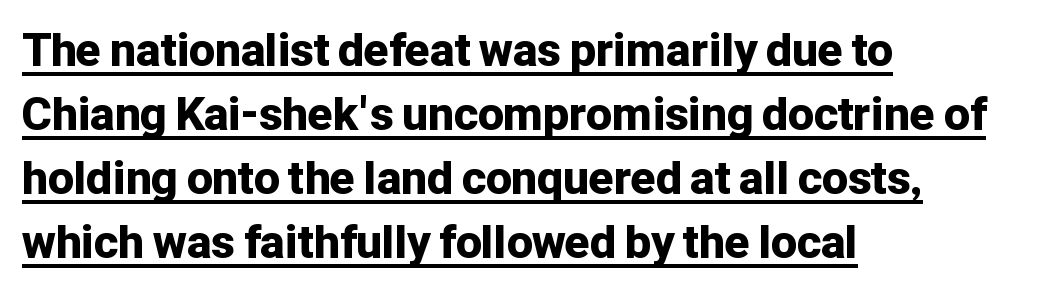
Q: Is the text bold? A: Yes.
Q: Is the text italic (slanted)? A: No, it is upright.
Q: Is the typeface a serif or a sans-serif typeface? A: Sans-serif.
Q: Is the text underlined? A: Yes.
Q: How is the paragraph aligned? A: Left-aligned.
Q: Is the spacing between letters normal or unusually wide? A: Normal.
Q: Is the spacing between lines tight, normal or loose? A: Normal.
Q: Width (condensed, normal, or wide)? A: Normal.
Q: Stroke contrast? A: Low.
Q: x-height? A: Medium.
Q: Monospaced? A: No.
